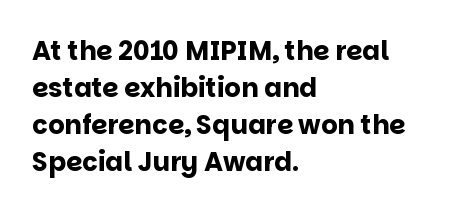
The image shows 26 px bold type, upright; set left-aligned, normal line spacing (1.42x), normal letter spacing, not underlined.
